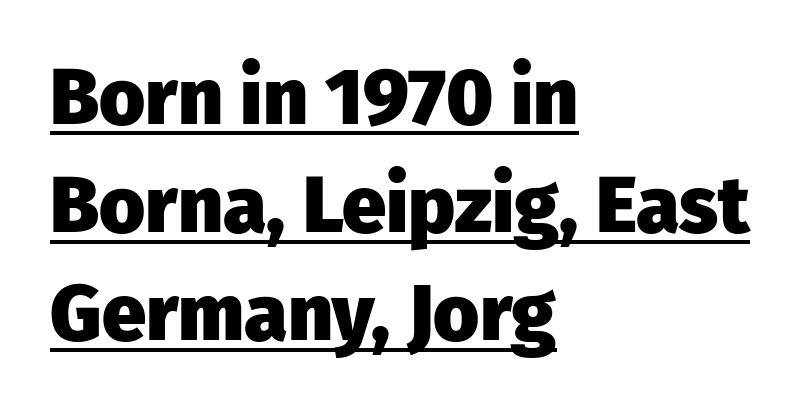
Like a heading marked for emphasis, these lines bear an underscore. A dark, heavy texture on the line: the type is bold. Think of a printed novel: that variable character pitch is what you see here. All the whitespace from short lines collects on the right.
